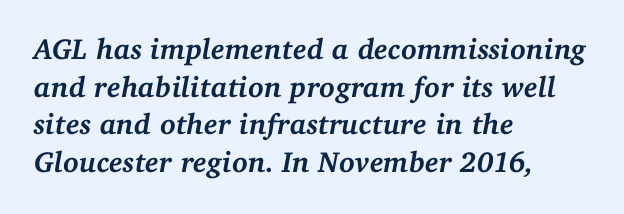
A typesetter would call this zero additional tracking. Summary of weight: heavy, a full bold. Does the copy run flush right? No — it runs flush left. Plain, unruled lines of type.
